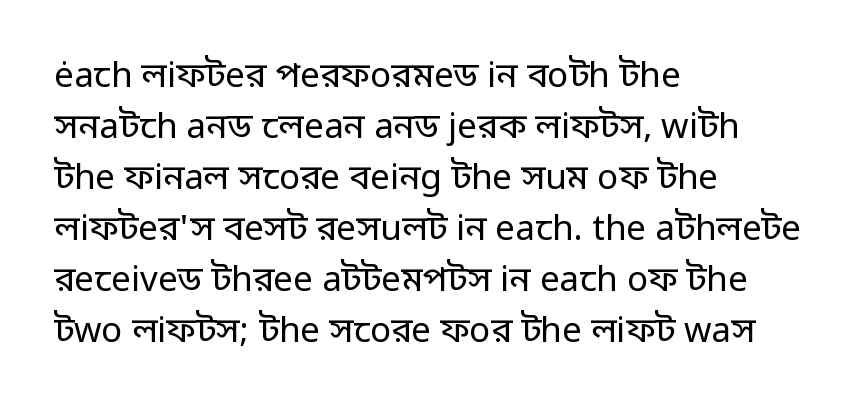
This sample has the flowing, uneven cadence of proportional lettering. Serif or sans? Sans — the stroke terminals are bare. Style check: upright. The area under the type is left untouched. Honestly, the letter spacing is just normal — you wouldn't notice it.
